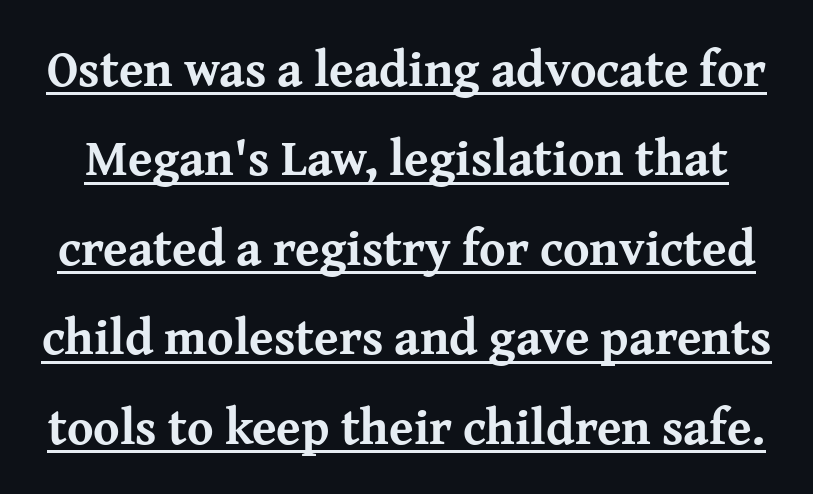
{"serif": "yes", "italic": "no", "bold": "yes", "weight": "bold", "width": "normal", "stroke_contrast": "medium", "x_height": "medium", "monospaced": "no", "underline": "yes", "line_spacing_ratio": 1.79, "letter_spacing": "normal", "letter_spacing_em": 0.0, "glyph_px": 50}
